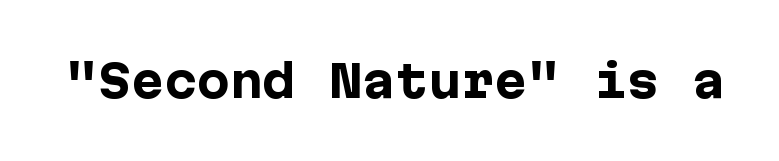
The image shows 44 px heavy sans-serif type, upright; set normal letter spacing, not underlined; low stroke contrast and a medium x-height.
